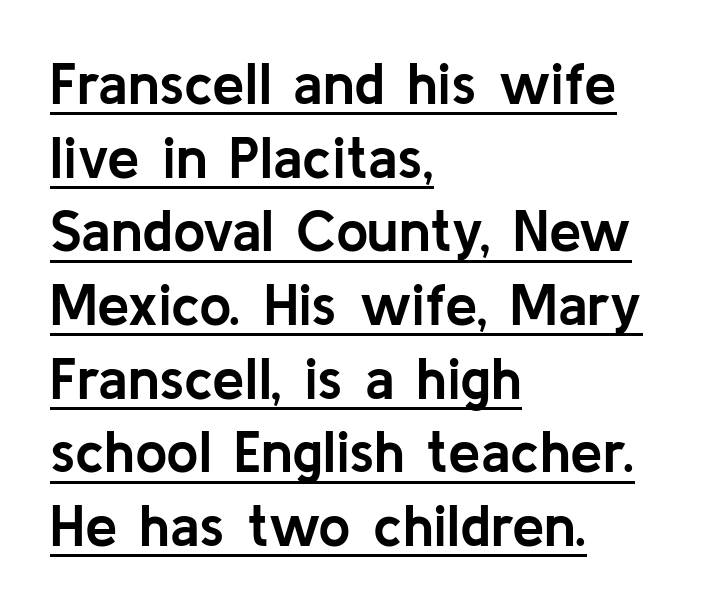
The image shows 58 px semibold sans-serif type, upright; set left-aligned, normal line spacing (1.27x), normal letter spacing, underlined; low stroke contrast and a medium x-height.
